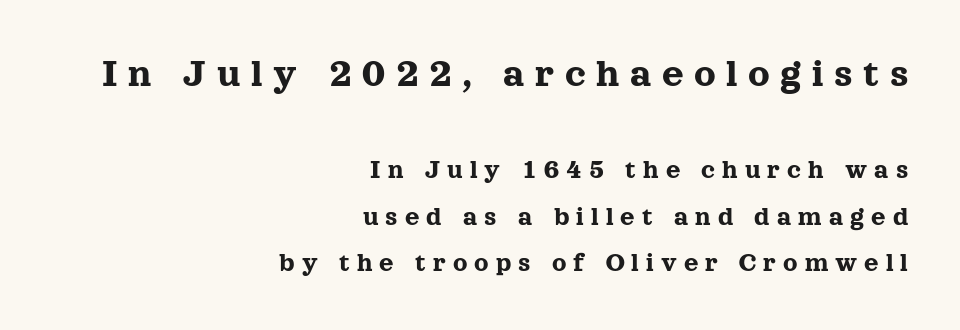
Q: Is the text italic (slanted)? A: No, it is upright.
Q: Is the typeface a serif or a sans-serif typeface? A: Serif.
Q: Is the text underlined? A: No.
Q: How is the paragraph aligned? A: Right-aligned.
Q: Is the spacing between letters normal or unusually wide? A: Unusually wide.
Q: Is the spacing between lines tight, normal or loose? A: Normal.
Q: Which block of text is set in a larger size, the first (top) or the second (bottom)? A: The first (top) one.
Q: Width (condensed, normal, or wide)? A: Normal.
Q: x-height? A: Medium.
Q: Monospaced? A: No.
